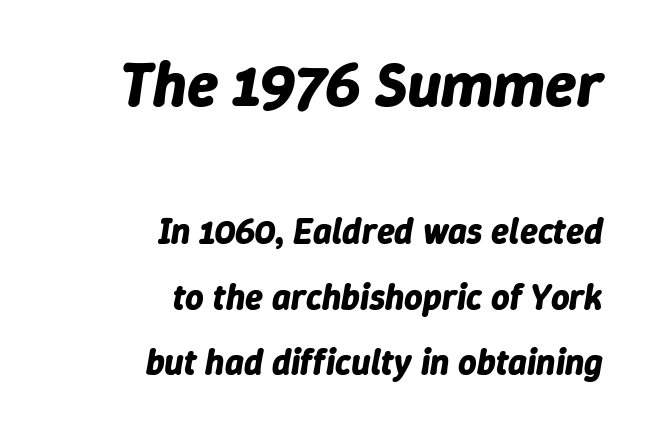
These lines are rendered in a variable-pitch font. The ragged edge is on the left, which tells us the setting is flush right. The space directly below the letters is spotless. The glyphs have the mass of a bold cut.
